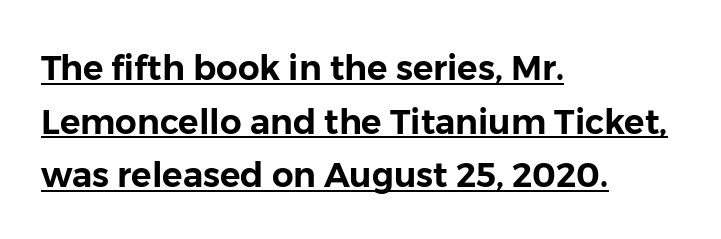
Rows of type keep a routine distance in the vertical direction. Notice how the stems are strictly vertical — no italics here. This rendering leaves character spacing at its baseline value. The rendering uses natural spacing where letterforms have individual widths. What kind of face is this? One without serifs — a sans. Looks like someone drew a line under every word here.
